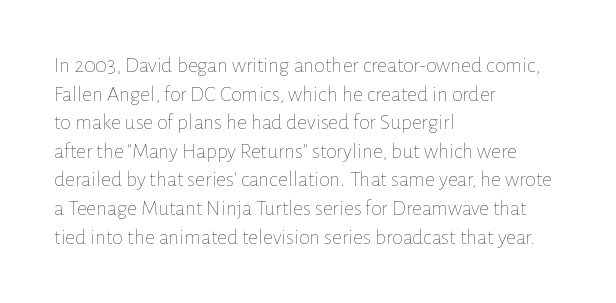
The image shows 22 px text type, upright; set left-aligned, normal line spacing (1.3x), normal letter spacing, not underlined.
